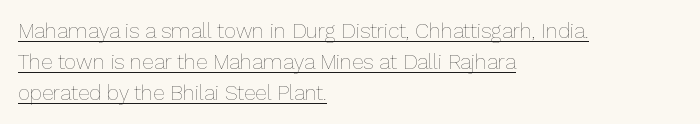
Q: Is the text bold? A: No.
Q: Is the text italic (slanted)? A: No, it is upright.
Q: Is the text underlined? A: Yes.
Q: How is the paragraph aligned? A: Left-aligned.
Q: Is the spacing between letters normal or unusually wide? A: Normal.
Q: Is the spacing between lines tight, normal or loose? A: Normal.
